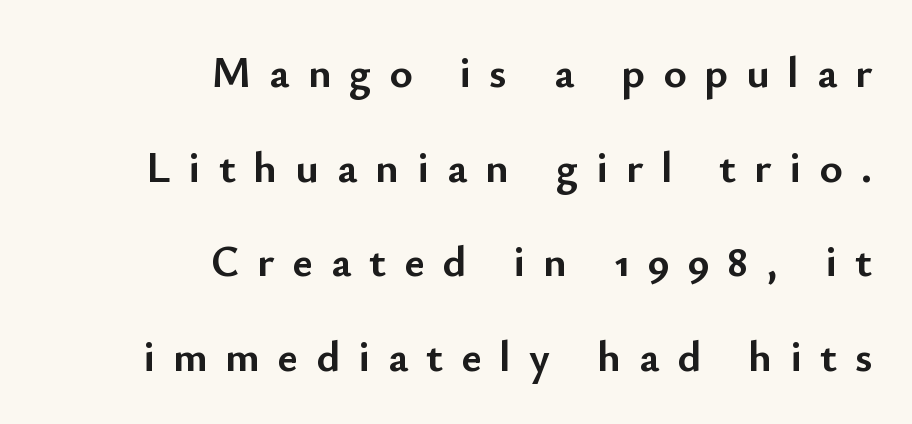
Q: Is the text bold? A: Yes.
Q: Is the text italic (slanted)? A: No, it is upright.
Q: Is the typeface a serif or a sans-serif typeface? A: Sans-serif.
Q: Is the text underlined? A: No.
Q: How is the paragraph aligned? A: Right-aligned.
Q: Is the spacing between letters normal or unusually wide? A: Unusually wide.
Q: Is the spacing between lines tight, normal or loose? A: Loose.
Q: Width (condensed, normal, or wide)? A: Normal.
Q: Stroke contrast? A: Low.
Q: x-height? A: Small.
Q: Monospaced? A: No.
